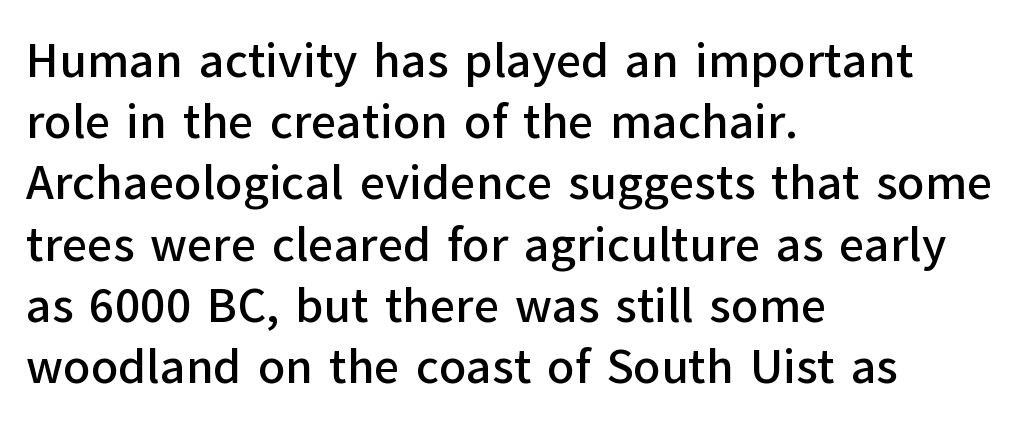
{"serif": "no", "italic": "no", "width": "normal", "stroke_contrast": "low", "x_height": "medium", "monospaced": "no", "underline": "no", "align": "left", "line_spacing": "normal", "line_spacing_ratio": 1.25, "letter_spacing": "normal", "letter_spacing_em": 0.0, "glyph_px": 49}
